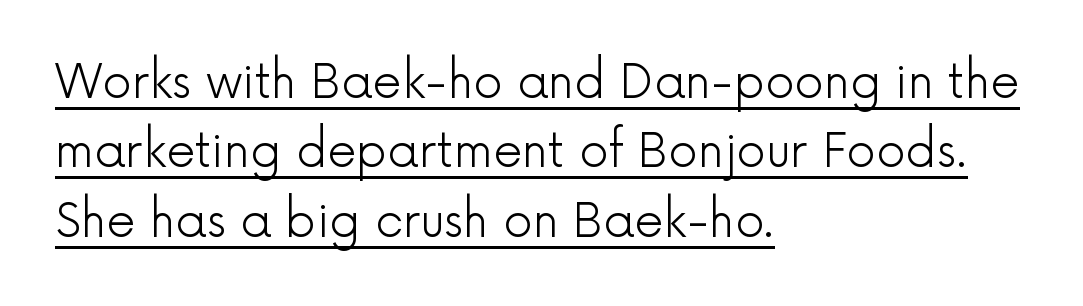
The axis of the letterforms is exactly vertical. Teacher's note: observe the even left margin — that is flush-left alignment. Observe the absence of serifs on each vertical stroke in this sample. The passage shown is not bold in any degree. Horizontal bands of white between lines are of average thickness. Underlined type.
